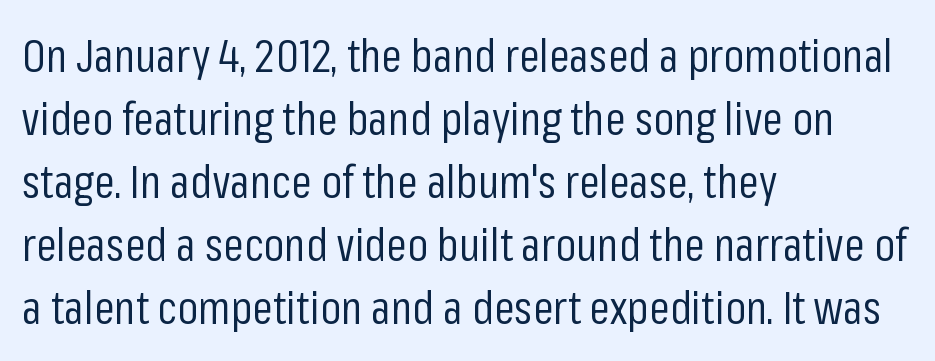
{"serif": "no", "italic": "no", "bold": "no", "weight": "regular", "width": "condensed", "stroke_contrast": "low", "x_height": "medium", "monospaced": "no", "underline": "no", "align": "left", "line_spacing": "normal", "line_spacing_ratio": 1.37, "letter_spacing": "normal", "letter_spacing_em": 0.0, "glyph_px": 46}
